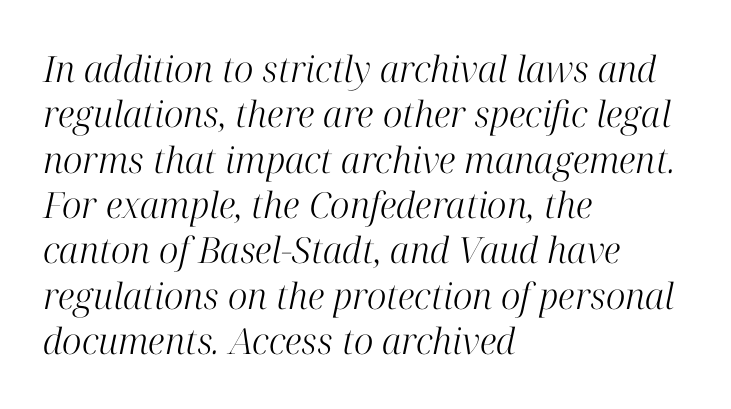
The font's italic variant was chosen for this text. These lines stack with their left ends in a neat column. The weight tops out at a normal text grade. These lines are rendered in a variable-pitch font. The face used here is seriffed, in the tradition of book romans.
